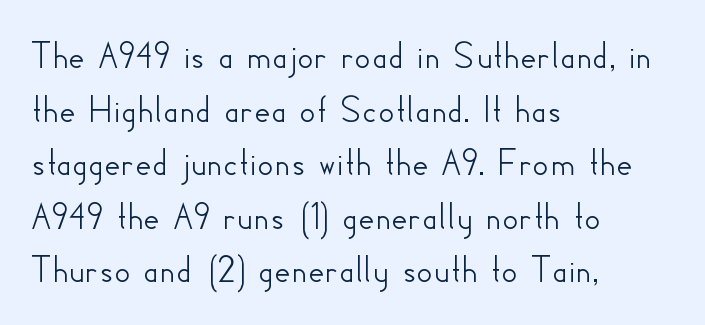
{"serif": "no", "italic": "no", "width": "normal", "stroke_contrast": "low", "x_height": "small", "monospaced": "no", "underline": "no", "align": "left", "line_spacing": "normal", "line_spacing_ratio": 1.34, "letter_spacing": "normal", "letter_spacing_em": 0.0, "glyph_px": 40}
